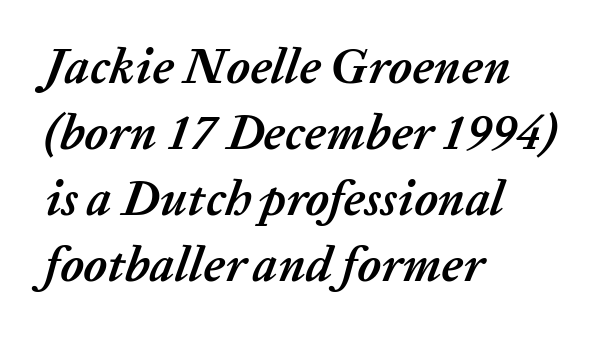
The image shows 49 px semibold type, italic (leaning right); set left-aligned, normal line spacing (1.35x), normal letter spacing, not underlined; low stroke contrast and a medium x-height.
